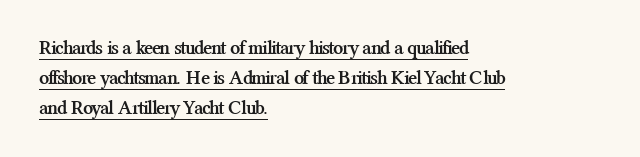
Q: Is the text bold? A: Yes.
Q: Is the text italic (slanted)? A: No, it is upright.
Q: Is the text underlined? A: Yes.
Q: How is the paragraph aligned? A: Left-aligned.
Q: Is the spacing between letters normal or unusually wide? A: Normal.
Q: Is the spacing between lines tight, normal or loose? A: Normal.
